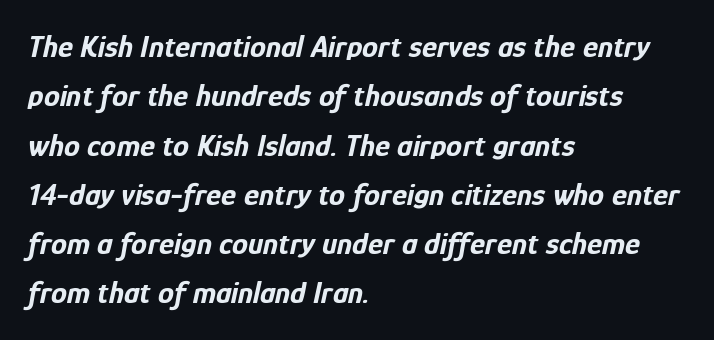
Q: Is the text bold? A: Yes.
Q: Is the text italic (slanted)? A: Yes, it leans right by about 12 degrees.
Q: Is the text underlined? A: No.
Q: How is the paragraph aligned? A: Left-aligned.
Q: Is the spacing between letters normal or unusually wide? A: Normal.
Q: Is the spacing between lines tight, normal or loose? A: Normal.
Q: Width (condensed, normal, or wide)? A: Condensed.
Q: Stroke contrast? A: Low.
Q: x-height? A: Medium.
Q: Monospaced? A: No.
